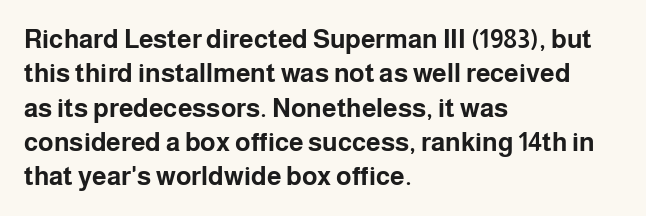
Words appear dense and cohesive because spacing is normal. Typeset ragged right — the left edge is the straight one. This sample keeps an unexceptional amount of space between lines. A clean baseline with only descenders dipping below it. Notice how thick the strokes are: this is what a full bold looks like. This is the regular roman posture of the typeface.
